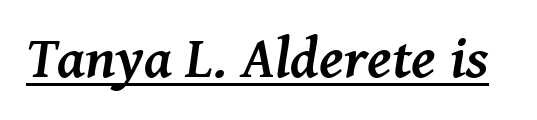
Q: Is the text bold? A: Yes.
Q: Is the text italic (slanted)? A: Yes, it leans right by about 8 degrees.
Q: Is the typeface a serif or a sans-serif typeface? A: Serif.
Q: Is the text underlined? A: Yes.
Q: Is the spacing between letters normal or unusually wide? A: Normal.
Q: Width (condensed, normal, or wide)? A: Normal.
Q: Stroke contrast? A: Medium.
Q: x-height? A: Medium.
Q: Monospaced? A: No.
